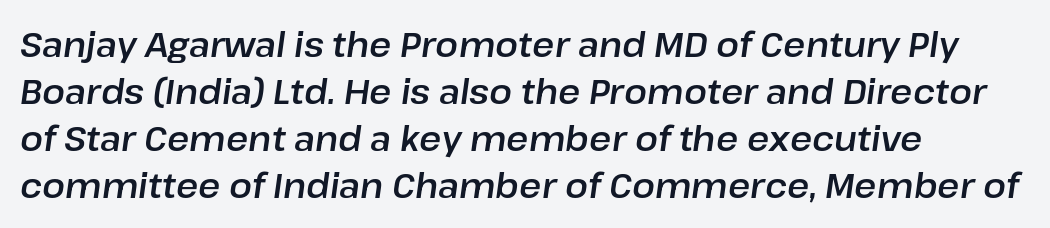
{"italic": "yes", "lean": "right", "slant_degrees": 8, "width": "normal", "stroke_contrast": "low", "x_height": "medium", "monospaced": "no", "underline": "no", "align": "left", "line_spacing": "normal", "line_spacing_ratio": 1.38, "letter_spacing": "normal", "letter_spacing_em": 0.0, "glyph_px": 34}
